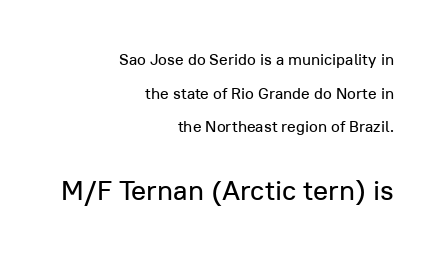
Q: Is the text italic (slanted)? A: No, it is upright.
Q: Is the typeface a serif or a sans-serif typeface? A: Sans-serif.
Q: Is the text underlined? A: No.
Q: How is the paragraph aligned? A: Right-aligned.
Q: Is the spacing between letters normal or unusually wide? A: Normal.
Q: Is the spacing between lines tight, normal or loose? A: Loose.
Q: Which block of text is set in a larger size, the first (top) or the second (bottom)? A: The second (bottom) one.
Q: Width (condensed, normal, or wide)? A: Normal.
Q: Stroke contrast? A: Low.
Q: x-height? A: Medium.
Q: Monospaced? A: No.
